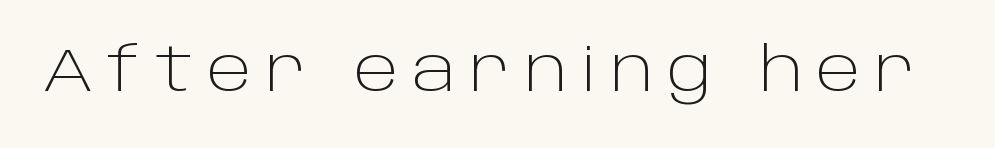
Q: Is the text bold? A: No.
Q: Is the text italic (slanted)? A: No, it is upright.
Q: Is the typeface a serif or a sans-serif typeface? A: Sans-serif.
Q: Is the text underlined? A: No.
Q: Is the spacing between letters normal or unusually wide? A: Unusually wide.
Q: Width (condensed, normal, or wide)? A: Normal.
Q: Stroke contrast? A: Low.
Q: x-height? A: Large.
Q: Monospaced? A: No.
